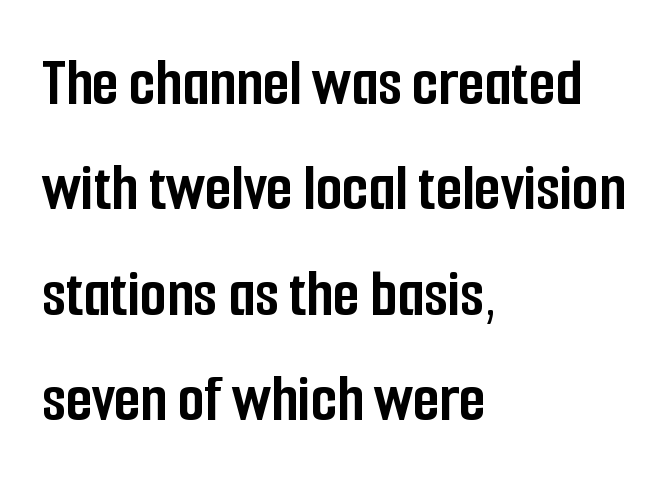
The image shows 68 px semibold, condensed sans-serif type, upright; set left-aligned, normal line spacing (1.55x), normal letter spacing, not underlined; low stroke contrast and a medium x-height.
